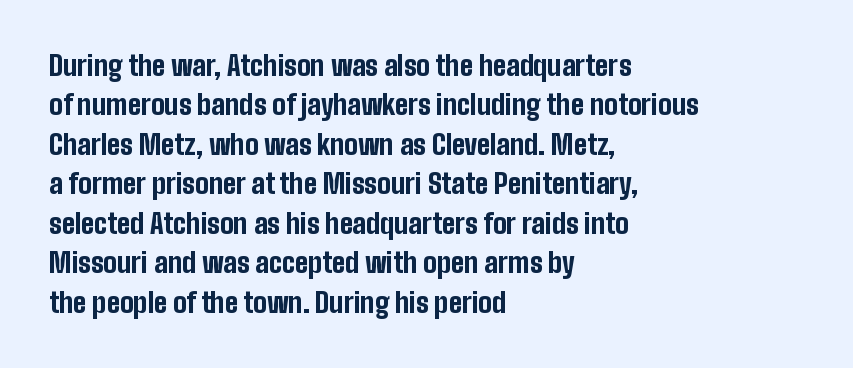
{"italic": "no", "bold": "yes", "underline": "no", "align": "left", "line_spacing": "normal", "line_spacing_ratio": 1.46, "letter_spacing": "normal", "letter_spacing_em": 0.0, "glyph_px": 27}
